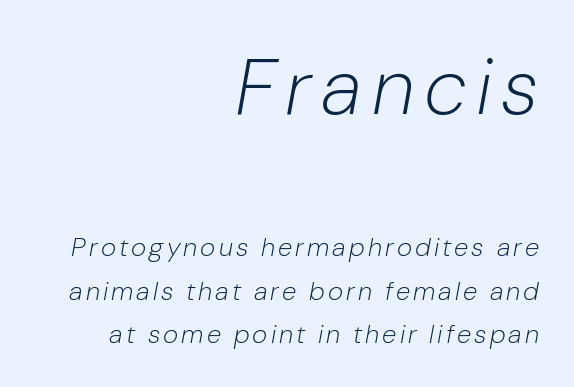
Q: Is the text bold? A: No.
Q: Is the text italic (slanted)? A: Yes, it leans right by about 10 degrees.
Q: Is the text underlined? A: No.
Q: How is the paragraph aligned? A: Right-aligned.
Q: Is the spacing between lines tight, normal or loose? A: Normal.
Q: Which block of text is set in a larger size, the first (top) or the second (bottom)? A: The first (top) one.
Q: Width (condensed, normal, or wide)? A: Normal.
Q: Stroke contrast? A: Low.
Q: x-height? A: Medium.
Q: Monospaced? A: No.
